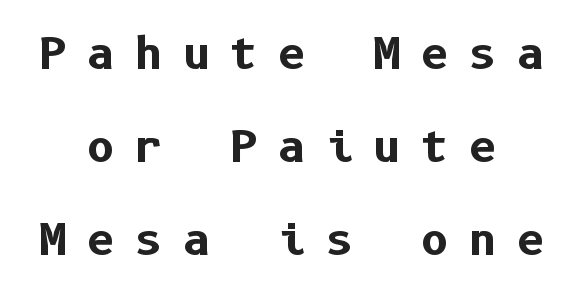
Q: Is the text bold? A: Yes.
Q: Is the text italic (slanted)? A: No, it is upright.
Q: Is the typeface a serif or a sans-serif typeface? A: Sans-serif.
Q: Is the text underlined? A: No.
Q: How is the paragraph aligned? A: Centered.
Q: Is the spacing between letters normal or unusually wide? A: Unusually wide.
Q: Is the spacing between lines tight, normal or loose? A: Loose.
Q: Width (condensed, normal, or wide)? A: Normal.
Q: Stroke contrast? A: Low.
Q: x-height? A: Medium.
